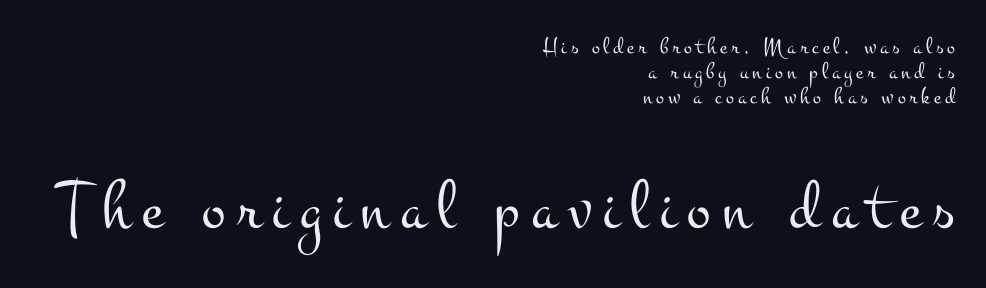
Looks like regular typesetting: each glyph gets only the width it needs. The lines are packed closely together with very little leading. Unbolded letterforms with no extra heft. Descenders are the only things crossing below the line. The rag falls on the left side of this text block. The following chunk of copy outweighs the initial chunk in type size.
